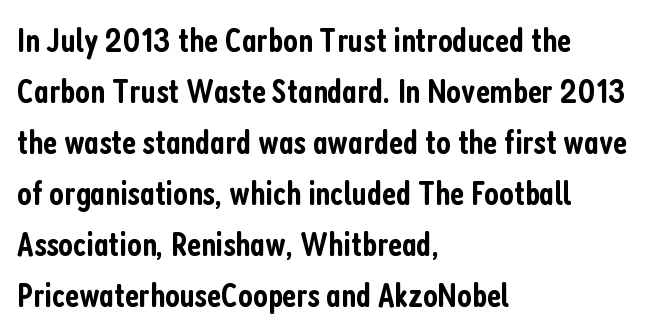
Q: Is the text bold? A: Semi-bold.
Q: Is the text italic (slanted)? A: No, it is upright.
Q: Is the typeface a serif or a sans-serif typeface? A: Sans-serif.
Q: Is the text underlined? A: No.
Q: How is the paragraph aligned? A: Left-aligned.
Q: Is the spacing between letters normal or unusually wide? A: Normal.
Q: Is the spacing between lines tight, normal or loose? A: Normal.
Q: Width (condensed, normal, or wide)? A: Condensed.
Q: Stroke contrast? A: Low.
Q: x-height? A: Medium.
Q: Monospaced? A: No.
